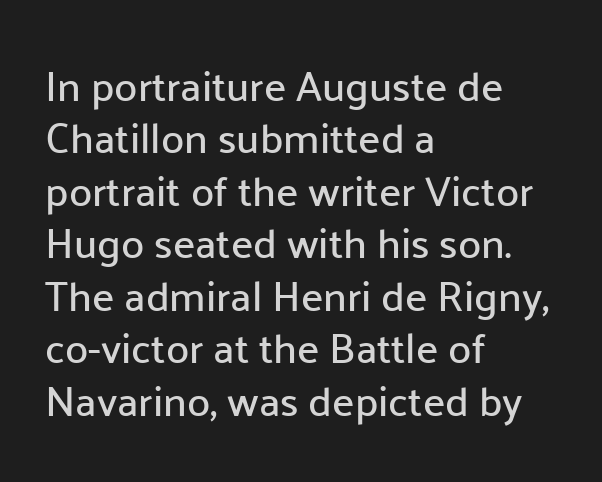
Q: Is the text italic (slanted)? A: No, it is upright.
Q: Is the typeface a serif or a sans-serif typeface? A: Sans-serif.
Q: Is the text underlined? A: No.
Q: How is the paragraph aligned? A: Left-aligned.
Q: Is the spacing between letters normal or unusually wide? A: Normal.
Q: Is the spacing between lines tight, normal or loose? A: Normal.
Q: Width (condensed, normal, or wide)? A: Normal.
Q: Stroke contrast? A: Low.
Q: x-height? A: Medium.
Q: Monospaced? A: No.
